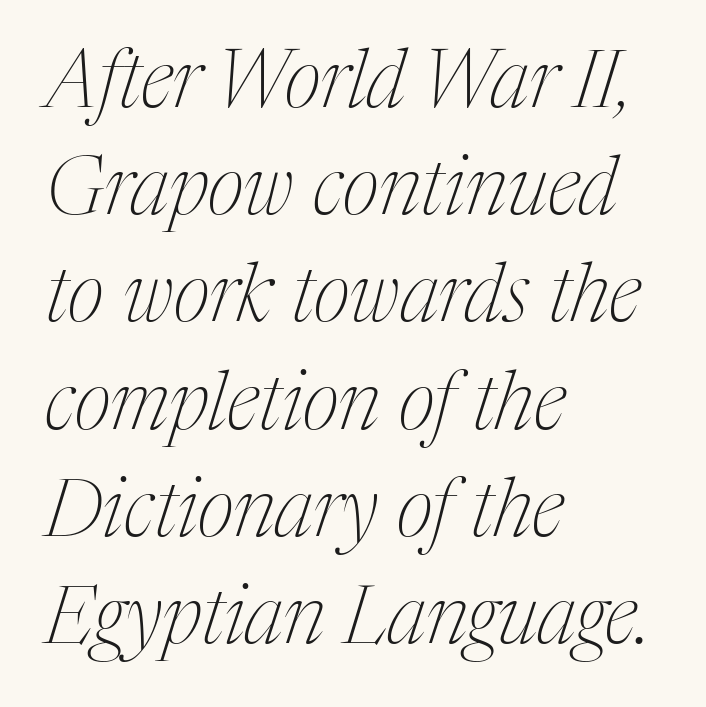
Line starts are locked; line ends wander. Each letter's strokes conclude with small projecting serifs. These lines keep a tight, regular rhythm from letter to letter. It's the slanting kind of type. Compared with a typical body face, this is equally light or lighter still. Underline: absent.
